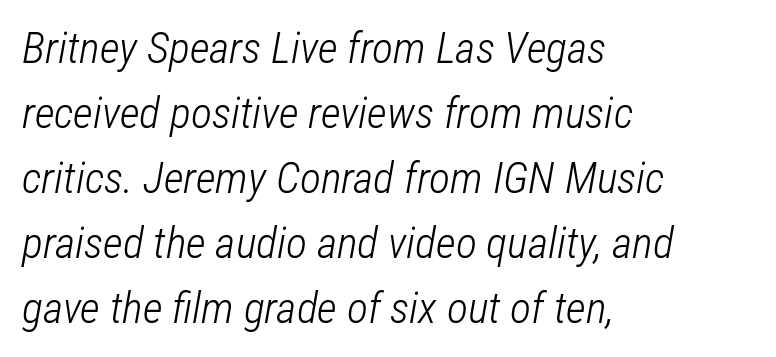
{"italic": "yes", "lean": "right", "slant_degrees": 12, "bold": "no", "weight": "light", "width": "condensed", "stroke_contrast": "low", "x_height": "medium", "monospaced": "no", "underline": "no", "align": "left", "line_spacing": "normal", "line_spacing_ratio": 1.48, "letter_spacing": "normal", "letter_spacing_em": 0.0, "glyph_px": 44}
